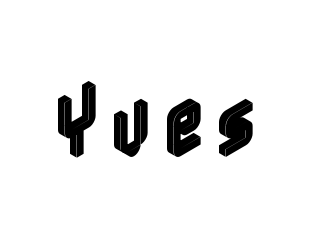
The image shows 77 px condensed type, upright; set not underlined; a medium x-height.
